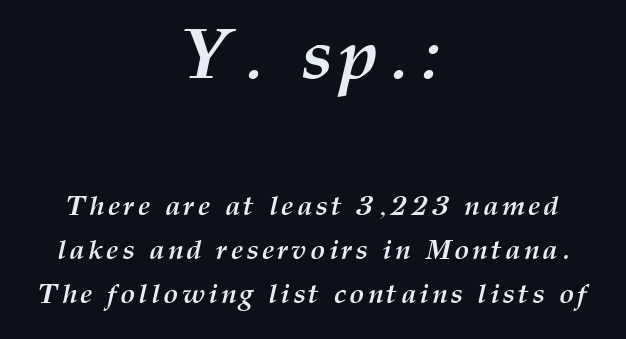
These lines were composed using italics. The words here are not underlined. The rendering uses natural spacing where letterforms have individual widths. The composition opens big and finishes small. Notice how thick the strokes are: this is what a full bold looks like. Honestly, the row spacing looks completely unremarkable.
